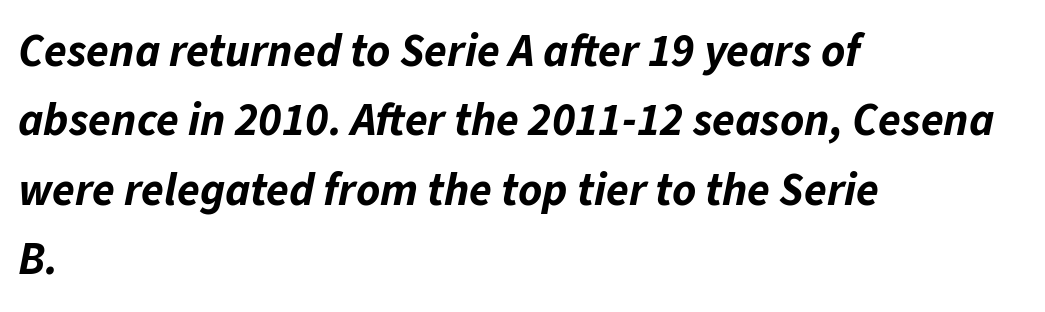
{"italic": "yes", "lean": "right", "slant_degrees": 11, "bold": "yes", "weight": "bold", "width": "normal", "stroke_contrast": "low", "x_height": "medium", "monospaced": "no", "underline": "no", "align": "left", "line_spacing": "normal", "line_spacing_ratio": 1.51, "letter_spacing": "normal", "letter_spacing_em": 0.0, "glyph_px": 46}
